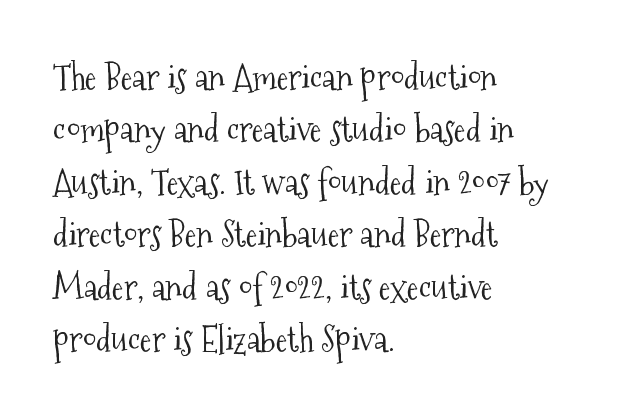
The image shows 35 px light, condensed serif type, upright; set left-aligned, normal line spacing (1.5x), normal letter spacing, not underlined; medium stroke contrast and a medium x-height.
